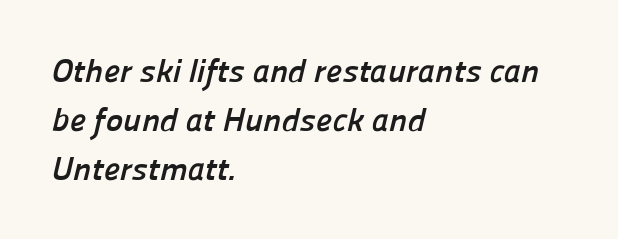
The image shows 33 px semibold sans-serif type; set left-aligned, normal line spacing (1.49x), normal letter spacing, not underlined; low stroke contrast and a medium x-height.
